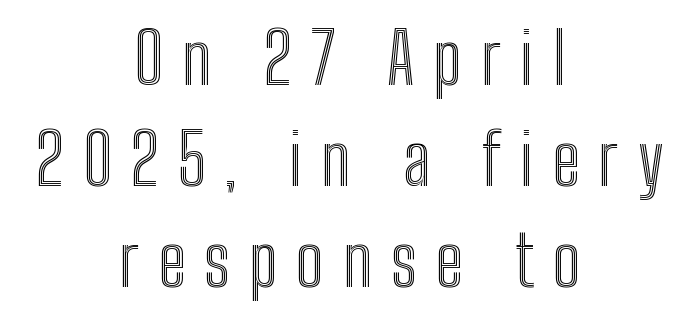
Q: Is the text italic (slanted)? A: No, it is upright.
Q: Is the text underlined? A: No.
Q: How is the paragraph aligned? A: Centered.
Q: Is the spacing between letters normal or unusually wide? A: Unusually wide.
Q: Is the spacing between lines tight, normal or loose? A: Normal.
Q: Width (condensed, normal, or wide)? A: Condensed.
Q: x-height? A: Medium.
Q: Monospaced? A: No.
